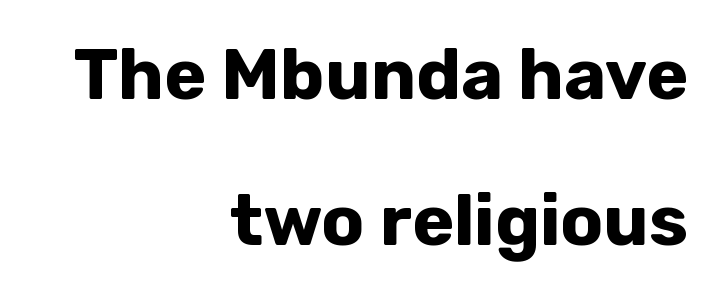
Q: Is the text bold? A: Yes.
Q: Is the text italic (slanted)? A: No, it is upright.
Q: Is the typeface a serif or a sans-serif typeface? A: Sans-serif.
Q: Is the text underlined? A: No.
Q: How is the paragraph aligned? A: Right-aligned.
Q: Is the spacing between letters normal or unusually wide? A: Normal.
Q: Is the spacing between lines tight, normal or loose? A: Loose.
Q: Width (condensed, normal, or wide)? A: Normal.
Q: Stroke contrast? A: Low.
Q: x-height? A: Medium.
Q: Monospaced? A: No.
